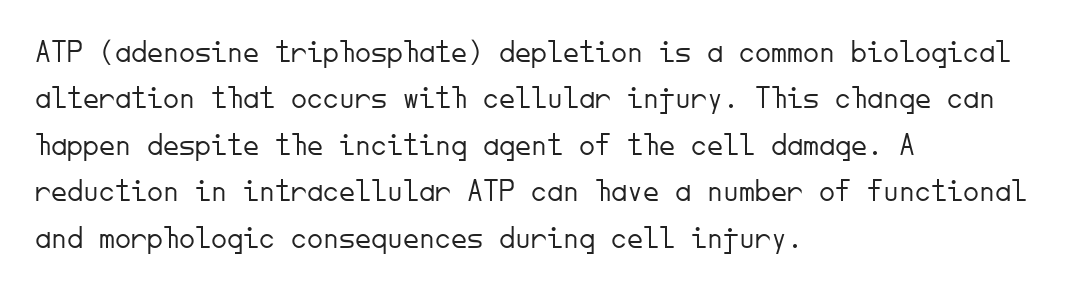
Q: Is the text bold? A: No.
Q: Is the text italic (slanted)? A: No, it is upright.
Q: Is the typeface a serif or a sans-serif typeface? A: Sans-serif.
Q: Is the text underlined? A: No.
Q: How is the paragraph aligned? A: Left-aligned.
Q: Is the spacing between letters normal or unusually wide? A: Normal.
Q: Is the spacing between lines tight, normal or loose? A: Normal.
Q: Width (condensed, normal, or wide)? A: Normal.
Q: Stroke contrast? A: Low.
Q: x-height? A: Small.
Q: Monospaced? A: Yes.
